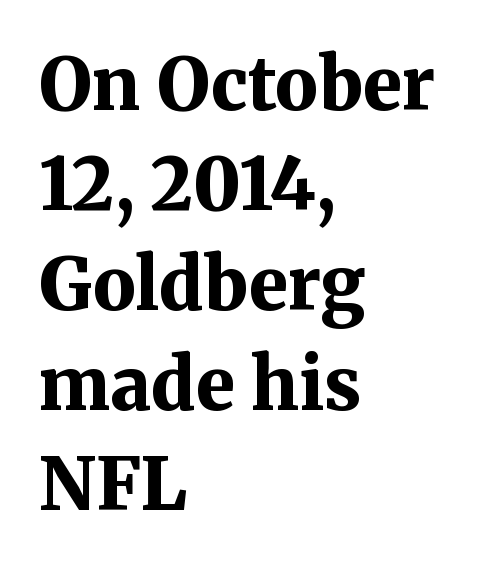
The image shows 72 px bold serif type, upright; set left-aligned, normal line spacing (1.39x), normal letter spacing, not underlined; medium stroke contrast and a medium x-height.
